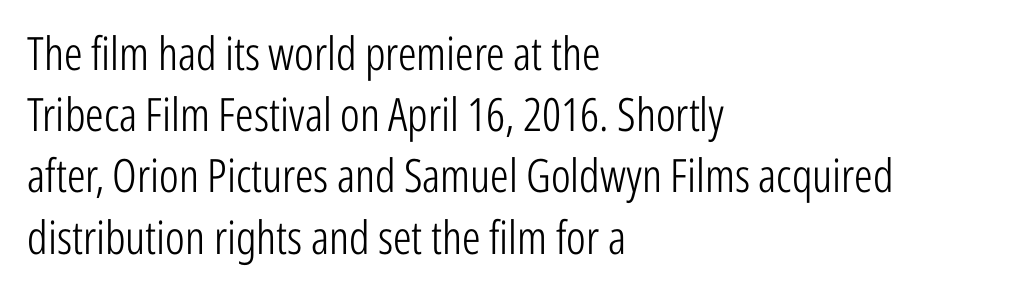
Think of a printed novel: that variable character pitch is what you see here. No feet cap the strokes, marking this as sans-serif type. Words appear dense and cohesive because spacing is normal. In terms of leading, this rendering sits right in the middle. Every character sits straight up, as roman type does.
